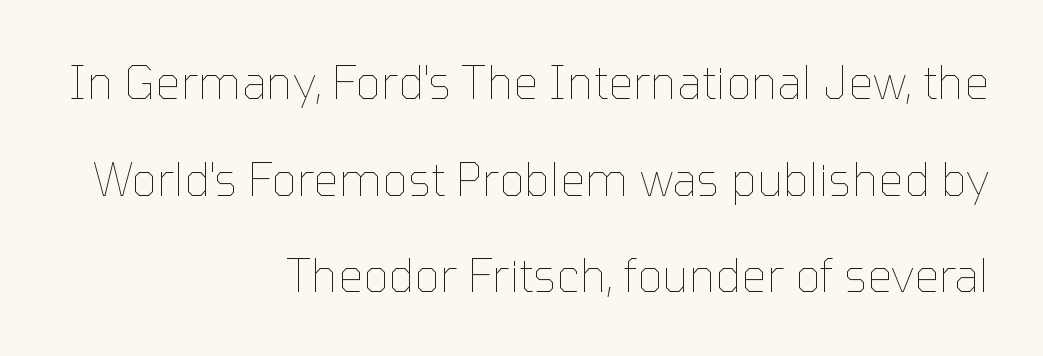
The image shows 45 px thin type, upright; set right-aligned, loose line spacing (2.15x), normal letter spacing, not underlined; low stroke contrast and a medium x-height.
